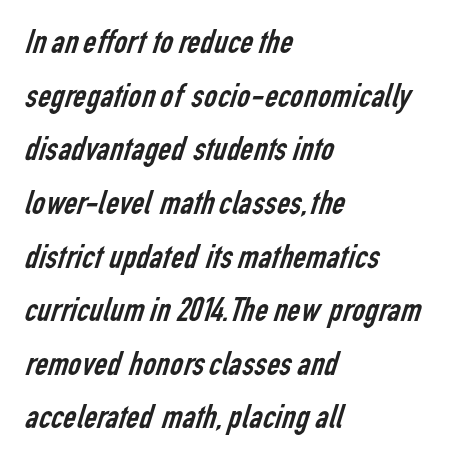
Here the designer chose a conventional face with non-uniform glyph widths. In terms of letterform style, serifs are entirely absent. This rendering features lettering with no underline. Bold? No — there's no thickening of the strokes. Line spacing here is normal.
